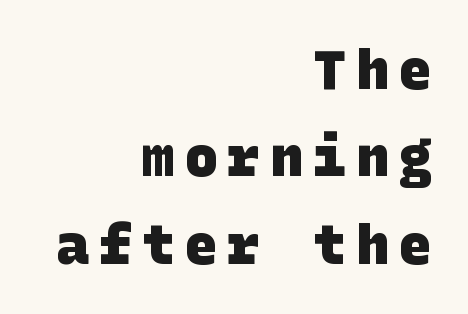
The image shows 55 px heavy sans-serif type; set right-aligned, normal line spacing (1.59x), not underlined; low stroke contrast and a large x-height.
